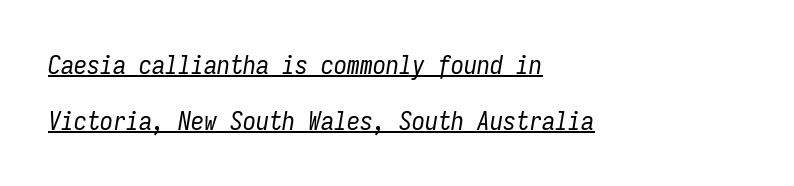
The image shows 26 px text type, italic (leaning right); set left-aligned, loose line spacing (2.14x), normal letter spacing, underlined.
